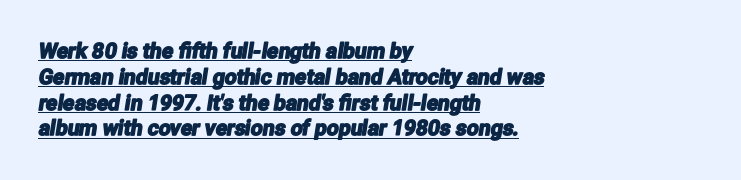
Students, observe the line beneath the letters — that is underlining. The rendering anchors every line to the left-hand side. The horizontal fit of the characters is conventional and even.
